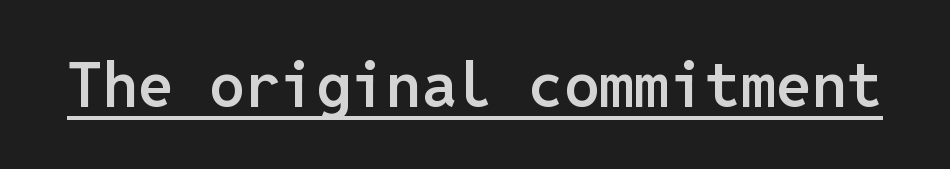
Q: Is the text bold? A: Semi-bold.
Q: Is the text italic (slanted)? A: No, it is upright.
Q: Is the typeface a serif or a sans-serif typeface? A: Sans-serif.
Q: Is the text underlined? A: Yes.
Q: Is the spacing between letters normal or unusually wide? A: Normal.
Q: Width (condensed, normal, or wide)? A: Normal.
Q: Stroke contrast? A: Low.
Q: x-height? A: Medium.
Q: Monospaced? A: Yes.
